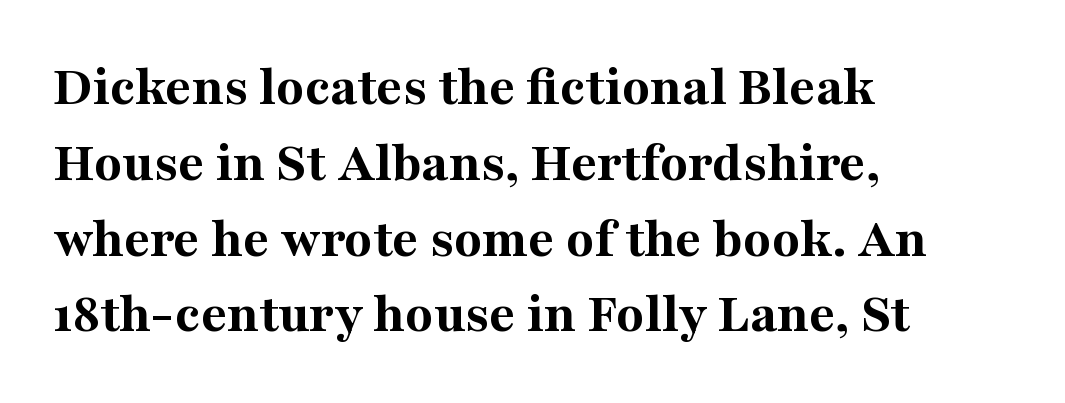
{"serif": "yes", "italic": "no", "bold": "yes", "weight": "bold", "width": "normal", "stroke_contrast": "medium", "x_height": "medium", "monospaced": "no", "underline": "no", "align": "left", "line_spacing": "normal", "line_spacing_ratio": 1.33, "letter_spacing": "normal", "letter_spacing_em": 0.0, "glyph_px": 57}
